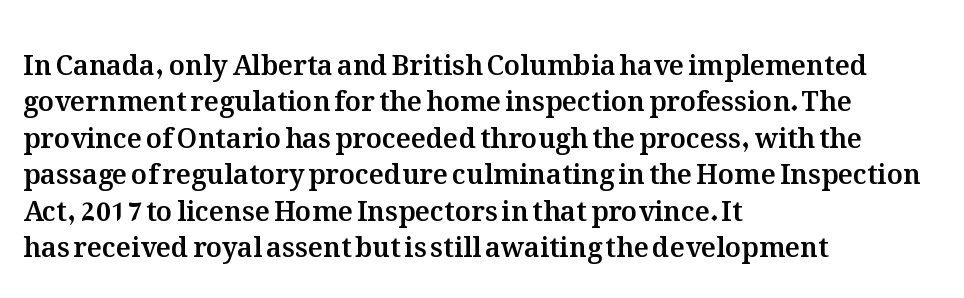
The image shows 27 px text type, upright; set left-aligned, normal line spacing (1.35x), normal letter spacing, not underlined.
